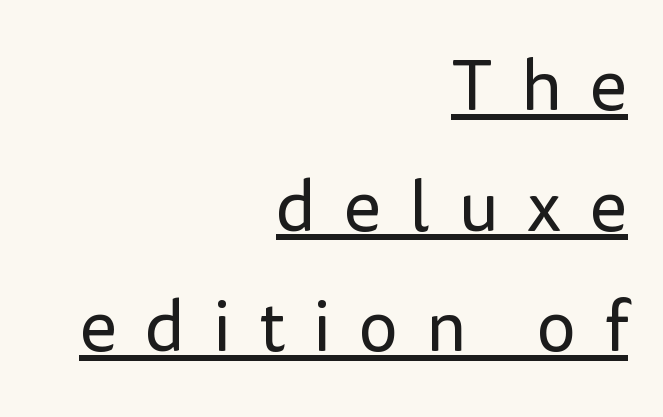
The font sits on the lighter half of the weight spectrum, regular included. Ascenders rise straight up at ninety degrees. Beneath each row of characters lies a ruled line. Horizontal bands of white between lines are of average thickness. In terms of letterspacing, this is a distinctly airy, spread setting.
